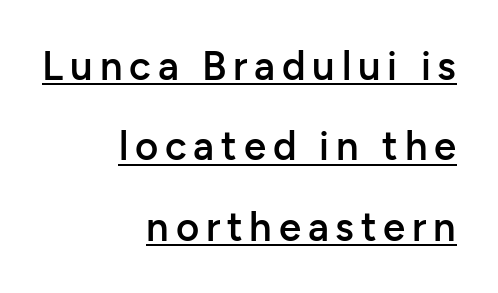
The image shows 40 px semibold sans-serif type, upright; set right-aligned, loose line spacing (2.01x), underlined; low stroke contrast and a medium x-height.
